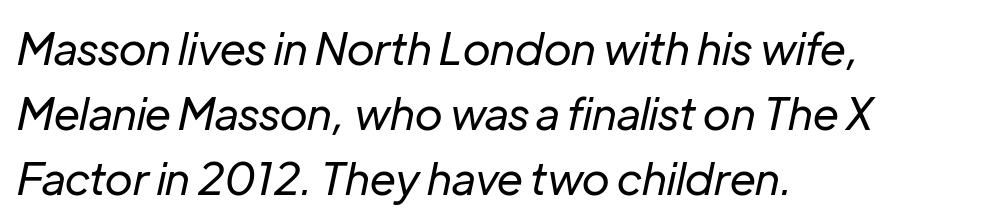
Q: Is the text bold? A: No.
Q: Is the text italic (slanted)? A: Yes, it leans right by about 12 degrees.
Q: Is the text underlined? A: No.
Q: How is the paragraph aligned? A: Left-aligned.
Q: Is the spacing between letters normal or unusually wide? A: Normal.
Q: Is the spacing between lines tight, normal or loose? A: Normal.
Q: Width (condensed, normal, or wide)? A: Normal.
Q: Stroke contrast? A: Low.
Q: x-height? A: Medium.
Q: Monospaced? A: No.
